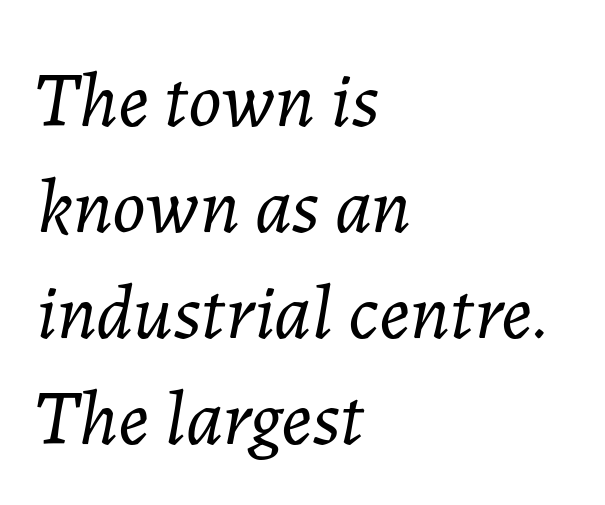
The image shows 78 px light type, italic (leaning right); set left-aligned, normal line spacing (1.36x), normal letter spacing, not underlined; low stroke contrast and a medium x-height.
